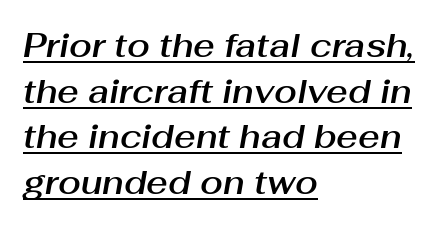
Q: Is the text italic (slanted)? A: Yes, it leans right by about 10 degrees.
Q: Is the text underlined? A: Yes.
Q: How is the paragraph aligned? A: Left-aligned.
Q: Is the spacing between letters normal or unusually wide? A: Normal.
Q: Is the spacing between lines tight, normal or loose? A: Normal.
Q: Width (condensed, normal, or wide)? A: Normal.
Q: Stroke contrast? A: Medium.
Q: x-height? A: Medium.
Q: Monospaced? A: No.
